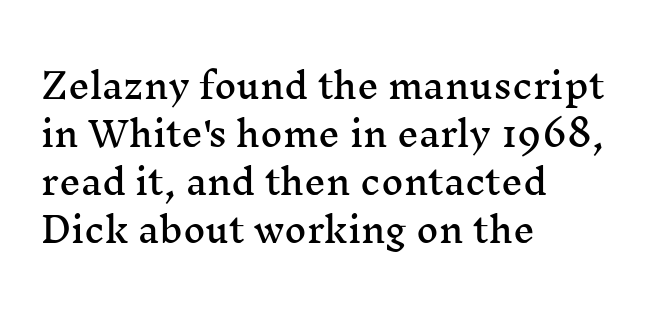
Baseline-to-baseline distance is the conventional proportion of letter height. What stands out about the letter spacing? Nothing — it is the standard amount. The lines are quadded left. The gap between lines stays unmarked.
